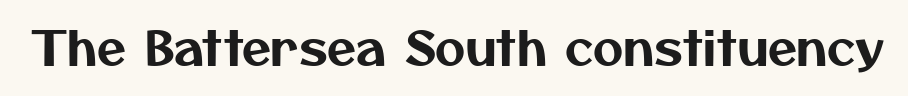
Q: Is the typeface a serif or a sans-serif typeface? A: Sans-serif.
Q: Is the text underlined? A: No.
Q: Is the spacing between letters normal or unusually wide? A: Normal.
Q: Width (condensed, normal, or wide)? A: Normal.
Q: Stroke contrast? A: Medium.
Q: x-height? A: Medium.
Q: Monospaced? A: No.
